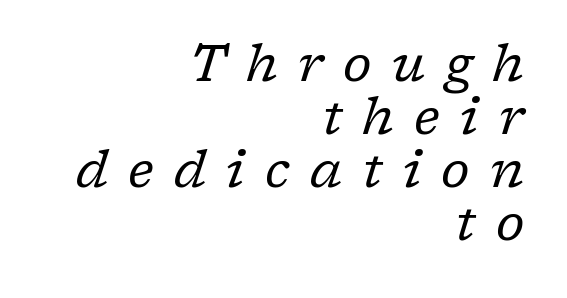
{"serif": "yes", "italic": "yes", "lean": "right", "slant_degrees": 17, "bold": "no", "weight": "regular", "width": "normal", "stroke_contrast": "low", "x_height": "medium", "monospaced": "no", "underline": "no", "align": "right", "line_spacing": "tight", "line_spacing_ratio": 1.04, "letter_spacing": "wide", "letter_spacing_em": 0.4, "glyph_px": 51}
